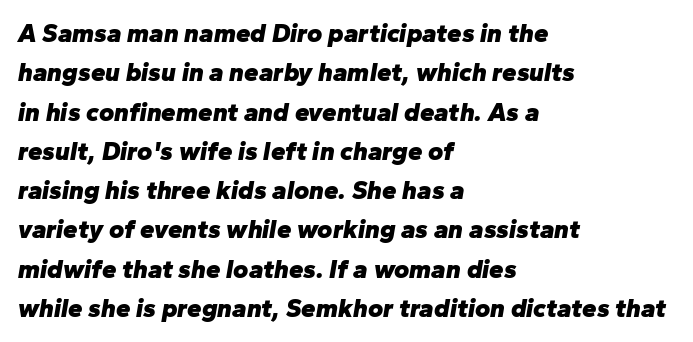
Q: Is the text bold? A: Yes.
Q: Is the text italic (slanted)? A: Yes, it leans right by about 10 degrees.
Q: Is the text underlined? A: No.
Q: How is the paragraph aligned? A: Left-aligned.
Q: Is the spacing between letters normal or unusually wide? A: Normal.
Q: Is the spacing between lines tight, normal or loose? A: Normal.
